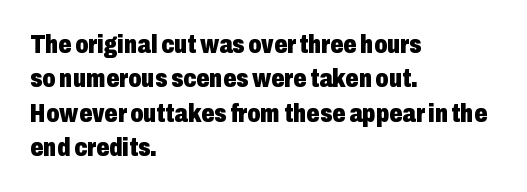
The image shows 26 px bold type, upright; set left-aligned, normal line spacing (1.32x), normal letter spacing, not underlined.
